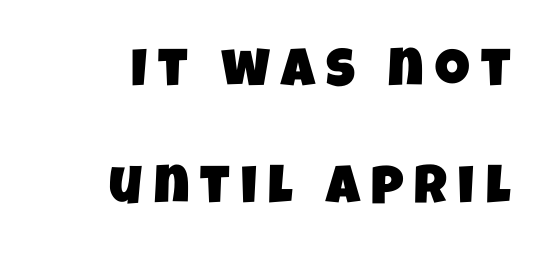
Q: Is the typeface a serif or a sans-serif typeface? A: Sans-serif.
Q: Is the text underlined? A: No.
Q: Is the spacing between letters normal or unusually wide? A: Unusually wide.
Q: Is the spacing between lines tight, normal or loose? A: Loose.
Q: Width (condensed, normal, or wide)? A: Condensed.
Q: Stroke contrast? A: Low.
Q: x-height? A: Large.
Q: Monospaced? A: No.
